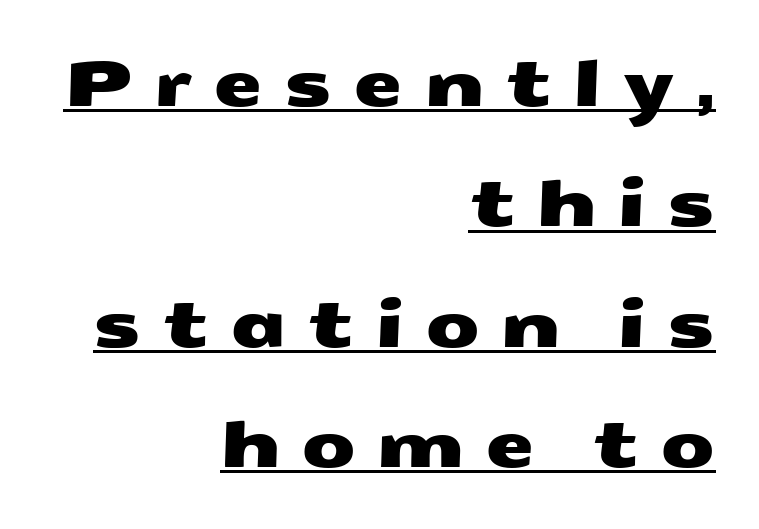
{"serif": "no", "width": "wide", "stroke_contrast": "medium", "x_height": "medium", "monospaced": "no", "underline": "yes", "align": "right", "line_spacing": "loose", "line_spacing_ratio": 1.91, "letter_spacing": "wide", "letter_spacing_em": 0.33, "glyph_px": 63}
